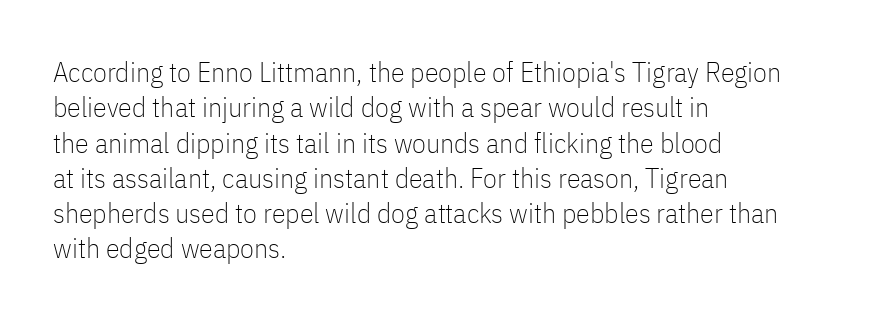
The image shows 28 px thin, condensed sans-serif type, upright; set left-aligned, normal line spacing (1.26x), normal letter spacing, not underlined; low stroke contrast and a medium x-height.
